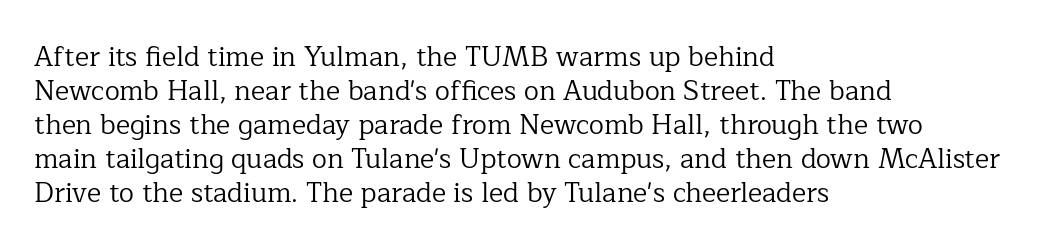
{"italic": "no", "bold": "no", "underline": "no", "align": "left", "line_spacing": "normal", "line_spacing_ratio": 1.26, "letter_spacing": "normal", "letter_spacing_em": 0.0, "glyph_px": 27}
